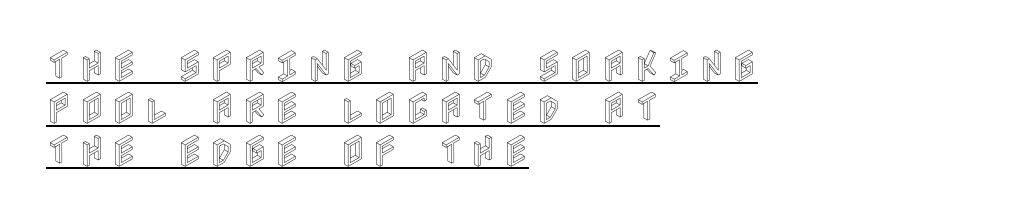
{"italic": "no", "width": "condensed", "x_height": "large", "underline": "yes", "align": "left", "line_spacing_ratio": 1.21, "letter_spacing": "wide", "letter_spacing_em": 0.2, "glyph_px": 35}
